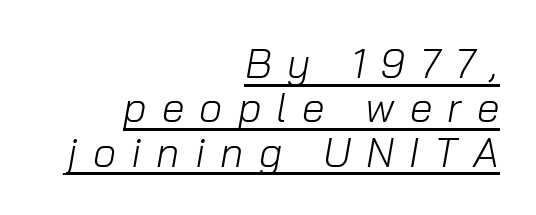
Q: Is the text bold? A: No.
Q: Is the text italic (slanted)? A: Yes, it leans right by about 10 degrees.
Q: Is the text underlined? A: Yes.
Q: How is the paragraph aligned? A: Right-aligned.
Q: Is the spacing between letters normal or unusually wide? A: Unusually wide.
Q: Is the spacing between lines tight, normal or loose? A: Tight.
Q: Width (condensed, normal, or wide)? A: Normal.
Q: Stroke contrast? A: Low.
Q: x-height? A: Medium.
Q: Monospaced? A: No.
